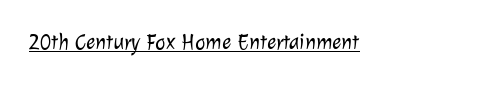
{"bold": "no", "underline": "yes", "letter_spacing": "normal", "letter_spacing_em": 0.0, "glyph_px": 22}
